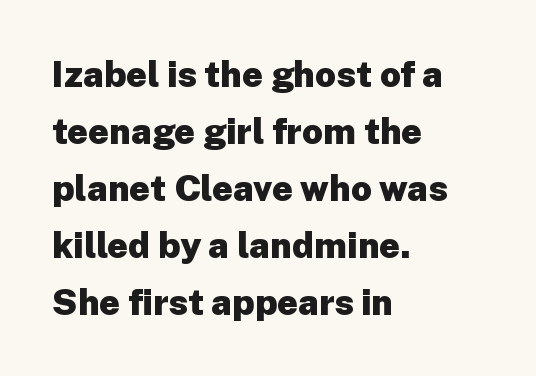
Spacing verdict: proportional, widths tailored to each character. The gap between lines stays unmarked. The compositor pushed each line to the left boundary. This rendering employs a face without finishing strokes, i.e., a sans-serif. Tracking here is standard; glyphs follow each other at the usual distance.
